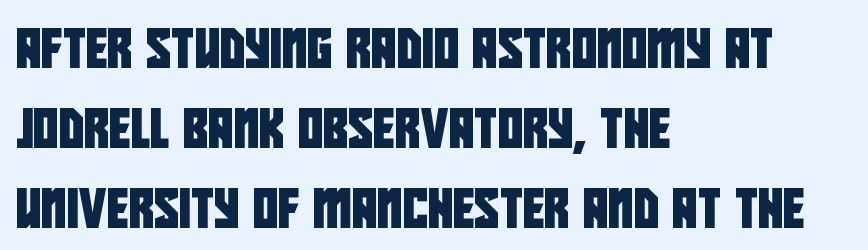
Observe the absence of serifs on each vertical stroke in this sample. Glance below the letters and you will spot only blank space. The line-height multiplier appears high, well above default. There is no visible air inserted between adjacent glyphs. Character widths vary here, with narrow letters taking less room than wide ones.
